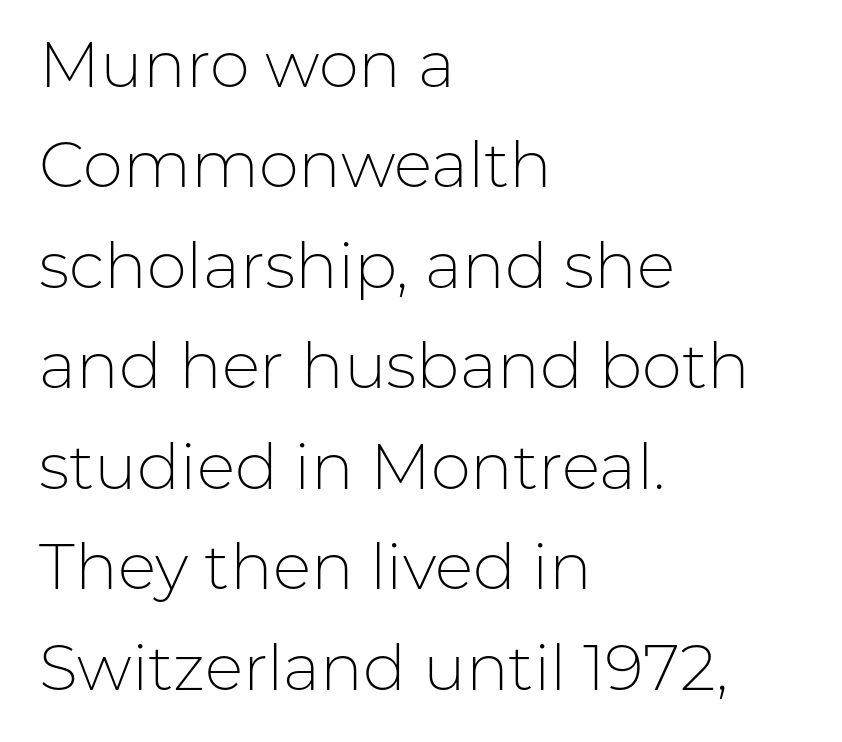
The passage is arranged the way most books set body copy — flush left. Counters stay open thanks to moderate or lighter strokes. A typesetter would call this leading conventional body-copy spacing. The rendering uses natural spacing where letterforms have individual widths. Regarding serifs, this sample does without them. No extra tracking has been applied to these lines.
